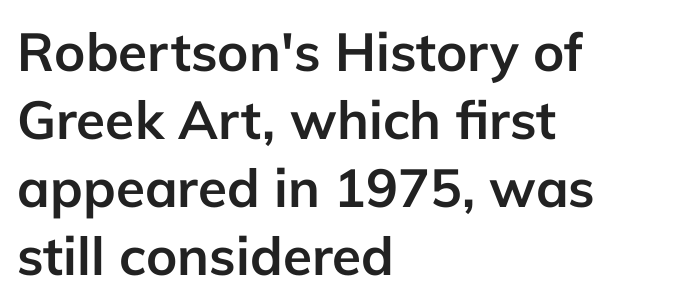
Q: Is the text bold? A: Yes.
Q: Is the text italic (slanted)? A: No, it is upright.
Q: Is the typeface a serif or a sans-serif typeface? A: Sans-serif.
Q: Is the text underlined? A: No.
Q: How is the paragraph aligned? A: Left-aligned.
Q: Is the spacing between letters normal or unusually wide? A: Normal.
Q: Is the spacing between lines tight, normal or loose? A: Normal.
Q: Width (condensed, normal, or wide)? A: Normal.
Q: Stroke contrast? A: Low.
Q: x-height? A: Medium.
Q: Monospaced? A: No.
